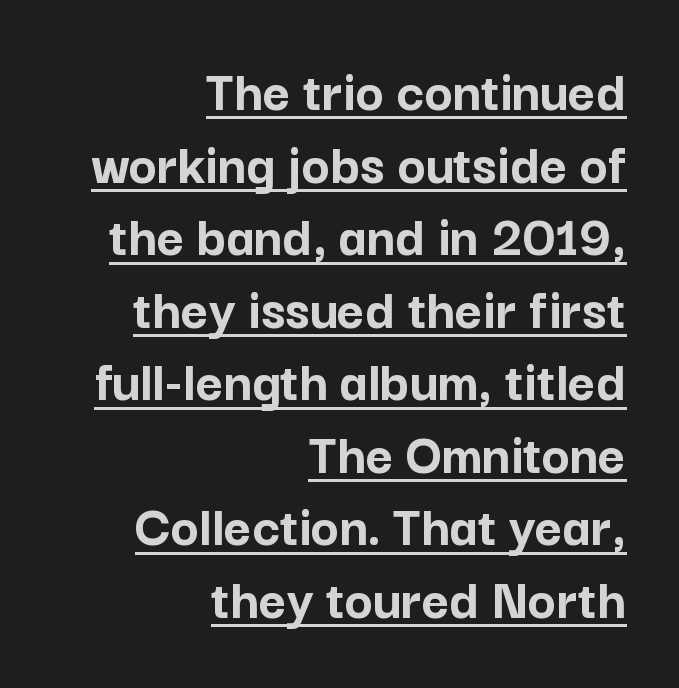
This is sans-serif lettering, the kind often seen on screens and signage. Nope, not italic — everything's standing straight. Casual observation: everything's shoved over to the right. Caption: standard tracking, unaltered. Character widths vary here, with narrow letters taking less room than wide ones. Each glyph is drawn with heavy, bold strokes.
